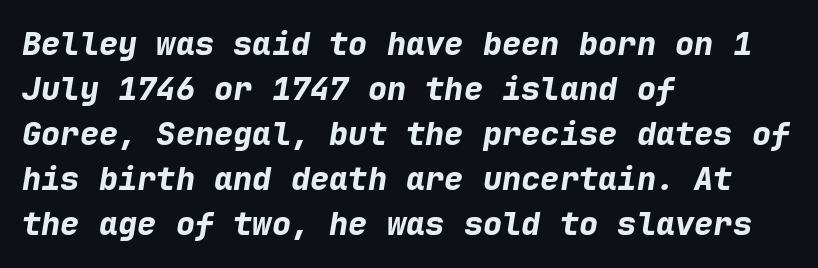
Q: Is the text bold? A: Yes.
Q: Is the text italic (slanted)? A: Yes, it leans right by about 9 degrees.
Q: Is the text underlined? A: No.
Q: How is the paragraph aligned? A: Left-aligned.
Q: Is the spacing between letters normal or unusually wide? A: Normal.
Q: Is the spacing between lines tight, normal or loose? A: Normal.
Q: Width (condensed, normal, or wide)? A: Normal.
Q: Stroke contrast? A: Low.
Q: x-height? A: Medium.
Q: Monospaced? A: Yes.
